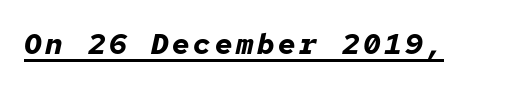
The image shows 29 px bold type, italic (leaning right), monospaced; set underlined; low stroke contrast and a medium x-height.
